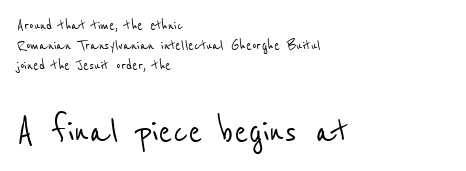
{"serif": "no", "width": "condensed", "stroke_contrast": "low", "x_height": "medium", "monospaced": "no", "underline": "no", "align": "left", "line_spacing_ratio": 1.18, "letter_spacing": "normal", "letter_spacing_em": 0.0, "larger_block": "second", "size_ratio": 2.47, "glyph_px": 42}
